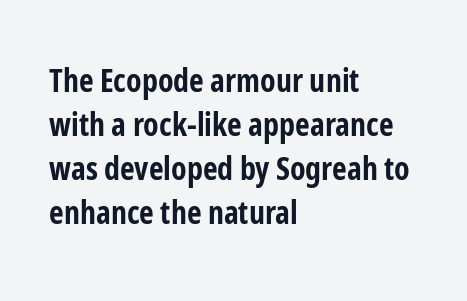
Q: Is the text bold? A: Yes.
Q: Is the text italic (slanted)? A: No, it is upright.
Q: Is the typeface a serif or a sans-serif typeface? A: Sans-serif.
Q: Is the text underlined? A: No.
Q: How is the paragraph aligned? A: Left-aligned.
Q: Is the spacing between letters normal or unusually wide? A: Normal.
Q: Is the spacing between lines tight, normal or loose? A: Normal.
Q: Width (condensed, normal, or wide)? A: Condensed.
Q: Stroke contrast? A: Low.
Q: x-height? A: Medium.
Q: Monospaced? A: No.
